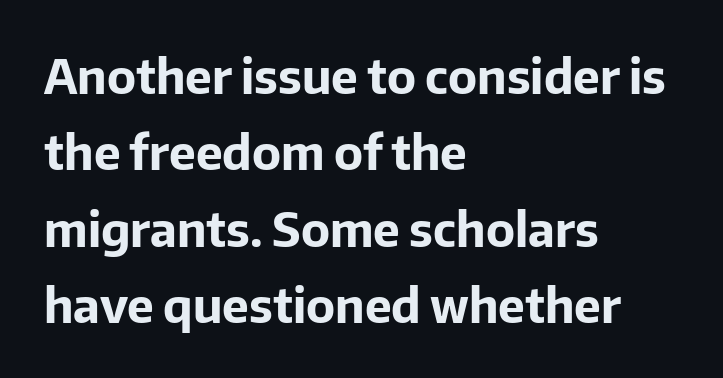
The image shows 48 px bold sans-serif type, upright; set left-aligned, normal line spacing (1.59x), normal letter spacing, not underlined; low stroke contrast and a medium x-height.
